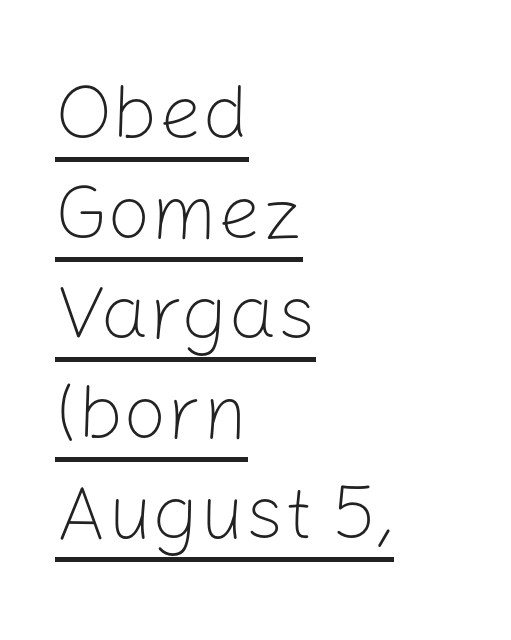
Q: Is the text bold? A: No.
Q: Is the text italic (slanted)? A: No, it is upright.
Q: Is the typeface a serif or a sans-serif typeface? A: Sans-serif.
Q: Is the text underlined? A: Yes.
Q: How is the paragraph aligned? A: Left-aligned.
Q: Is the spacing between letters normal or unusually wide? A: Normal.
Q: Is the spacing between lines tight, normal or loose? A: Normal.
Q: Width (condensed, normal, or wide)? A: Normal.
Q: Stroke contrast? A: Low.
Q: x-height? A: Medium.
Q: Monospaced? A: No.
